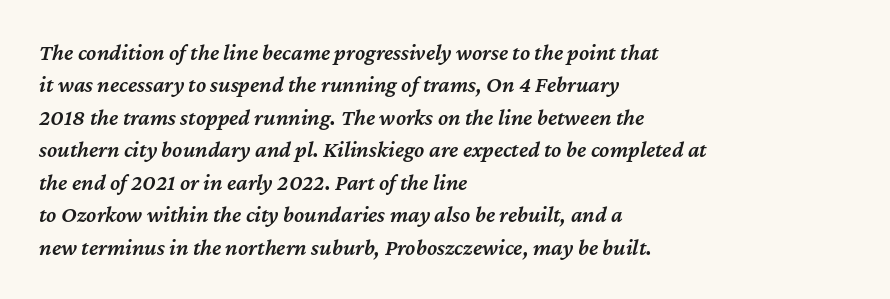
The image shows 23 px text type, italic (leaning right); set left-aligned, normal line spacing (1.41x), normal letter spacing, not underlined.
